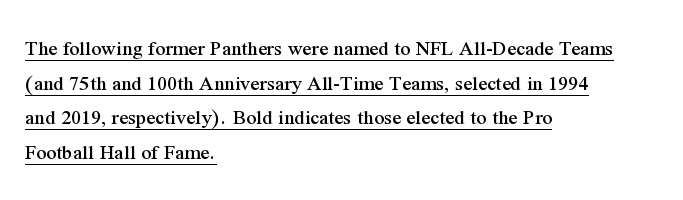
Q: Is the text italic (slanted)? A: No, it is upright.
Q: Is the text underlined? A: Yes.
Q: How is the paragraph aligned? A: Left-aligned.
Q: Is the spacing between letters normal or unusually wide? A: Normal.
Q: Is the spacing between lines tight, normal or loose? A: Normal.
